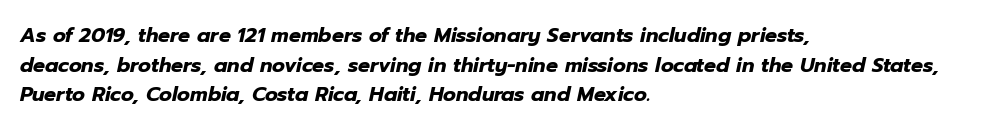
The rows are spaced the way most documents space them. The words here are not underlined. There's an unmistakable incline to the writing here. Words appear dense and cohesive because spacing is normal.
